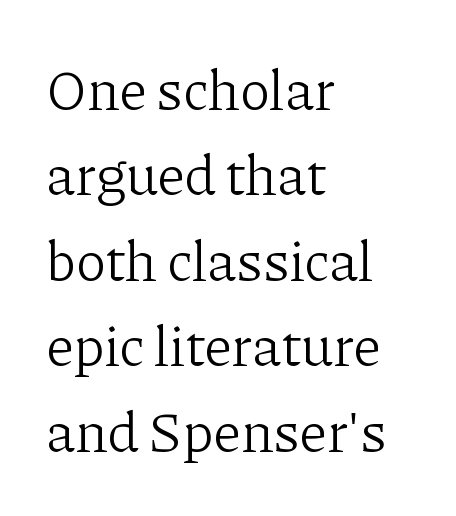
{"serif": "yes", "italic": "no", "bold": "no", "weight": "light", "width": "normal", "stroke_contrast": "low", "x_height": "medium", "monospaced": "no", "underline": "no", "align": "left", "line_spacing": "normal", "line_spacing_ratio": 1.5, "letter_spacing": "normal", "letter_spacing_em": 0.0, "glyph_px": 57}
